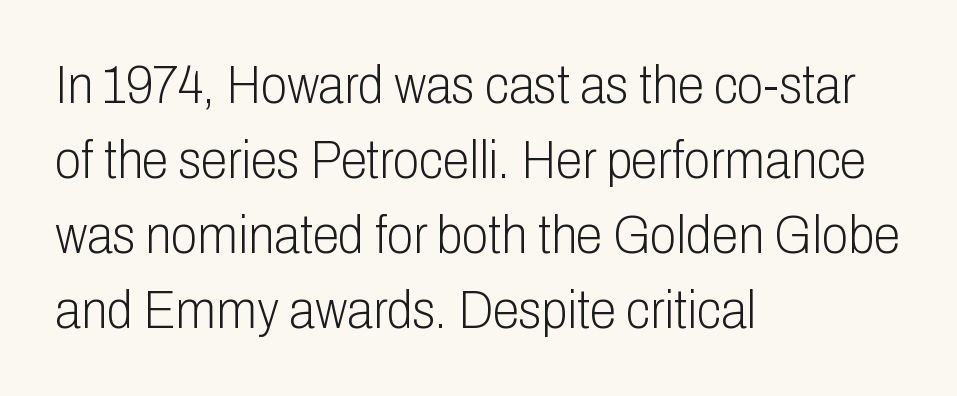
If you measured baseline to baseline, you'd find a middling distance. The cut favours lightness, reaching ordinary text weight at its darkest. A student would call this left alignment; a typographer would say flush left, rag right. Check the space under the baseline: it is left empty.
